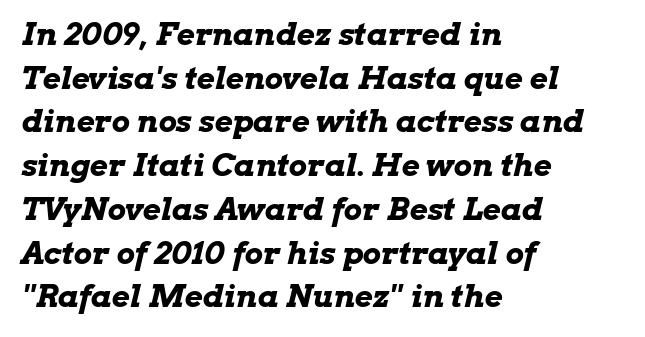
{"italic": "yes", "lean": "right", "slant_degrees": 13, "bold": "yes", "weight": "bold", "width": "wide", "stroke_contrast": "low", "x_height": "medium", "monospaced": "no", "underline": "no", "align": "left", "line_spacing": "normal", "line_spacing_ratio": 1.41, "letter_spacing": "normal", "letter_spacing_em": 0.0, "glyph_px": 31}
